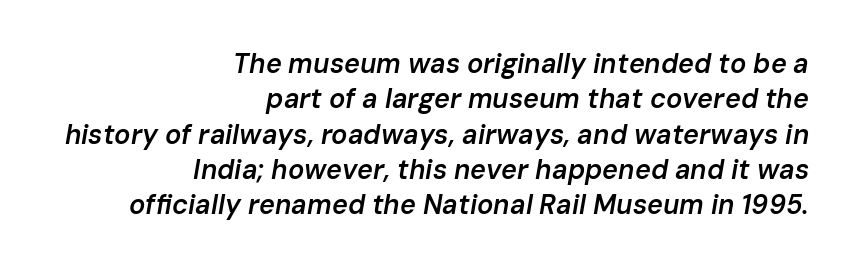
{"italic": "yes", "lean": "right", "slant_degrees": 10, "bold": "semi", "underline": "no", "align": "right", "line_spacing": "normal", "line_spacing_ratio": 1.31, "letter_spacing": "normal", "letter_spacing_em": 0.0, "glyph_px": 27}
